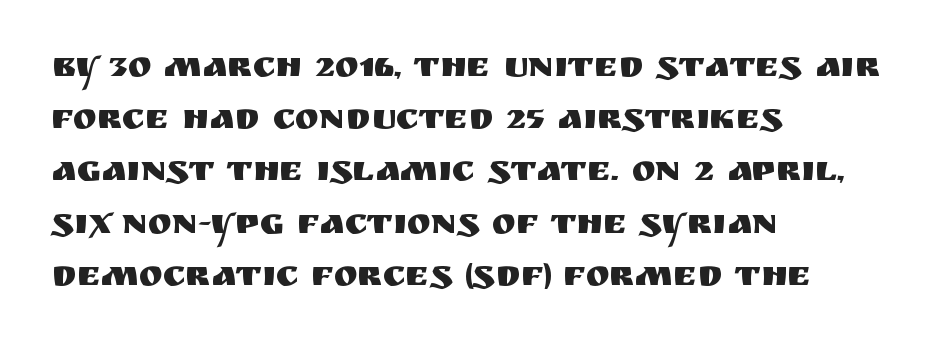
Q: Is the text italic (slanted)? A: No, it is upright.
Q: Is the typeface a serif or a sans-serif typeface? A: Sans-serif.
Q: Is the text underlined? A: No.
Q: How is the paragraph aligned? A: Left-aligned.
Q: Is the spacing between letters normal or unusually wide? A: Normal.
Q: Is the spacing between lines tight, normal or loose? A: Normal.
Q: Width (condensed, normal, or wide)? A: Normal.
Q: Stroke contrast? A: Medium.
Q: x-height? A: Large.
Q: Monospaced? A: No.
